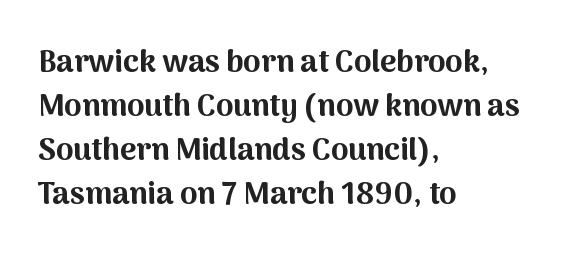
The image shows 31 px bold sans-serif type, upright; set left-aligned, normal line spacing (1.42x), normal letter spacing, not underlined; medium stroke contrast and a medium x-height.
